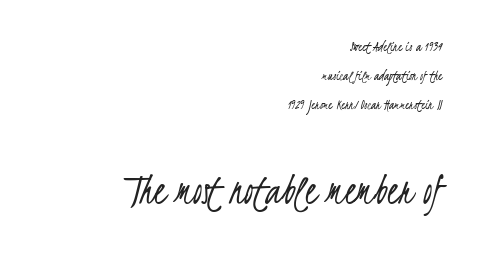
Words appear dense and cohesive because spacing is normal. Looks like regular typesetting: each glyph gets only the width it needs. Nope, no serifs anywhere on these letters. Visually, the bottom section dominates because its glyphs are scaled up.
